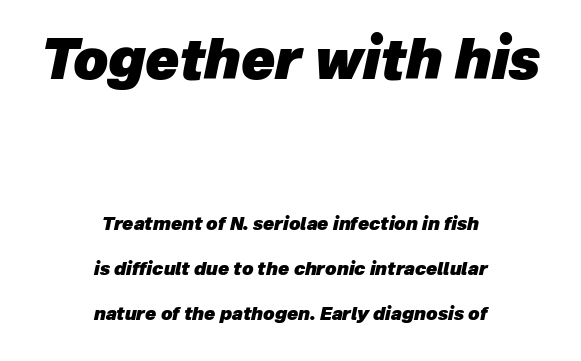
The image shows 55 px heavy type, italic (leaning right); set centered, loose line spacing (2.48x), normal letter spacing, not underlined; the first (top) block is 3.06x larger; low stroke contrast and a medium x-height.
